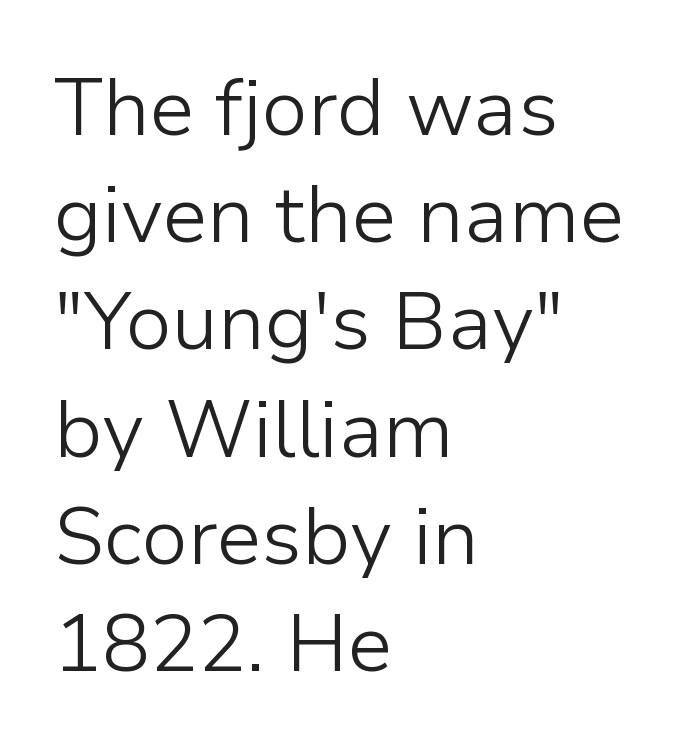
Each stroke keeps to a modest, everyday thickness or less. The paragraph shown leans on its left margin. Observe the ordinary spacing: letters are neighbours, not strangers. The passage shown stacks its lines at a standard gap. A typesetter would call this proportional, since set widths differ per character.
